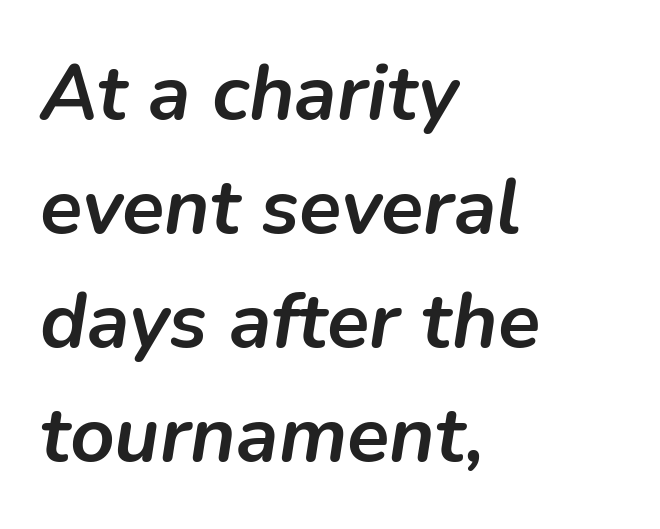
Typeset ragged right — the left edge is the straight one. Is this a fixed-width face? No — the glyphs have proportional, varying widths. Typographic density is high because the face is bold. Whoever set this chose a conventional vertical rhythm. The string is rendered with underlining switched off.
